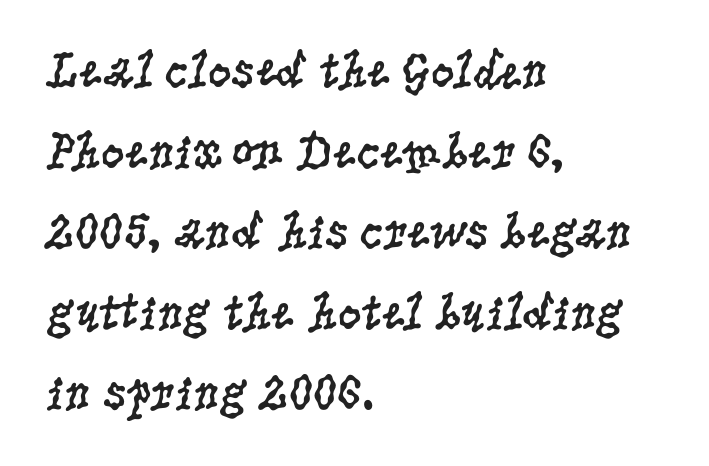
{"serif": "yes", "bold": "no", "weight": "regular", "width": "condensed", "stroke_contrast": "low", "x_height": "large", "monospaced": "no", "underline": "no", "align": "left", "line_spacing": "normal", "line_spacing_ratio": 1.55, "letter_spacing": "normal", "letter_spacing_em": 0.0, "glyph_px": 52}
